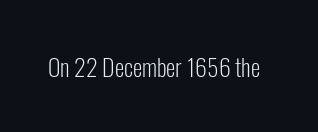
The image shows 24 px text type, upright; set normal letter spacing, not underlined.
